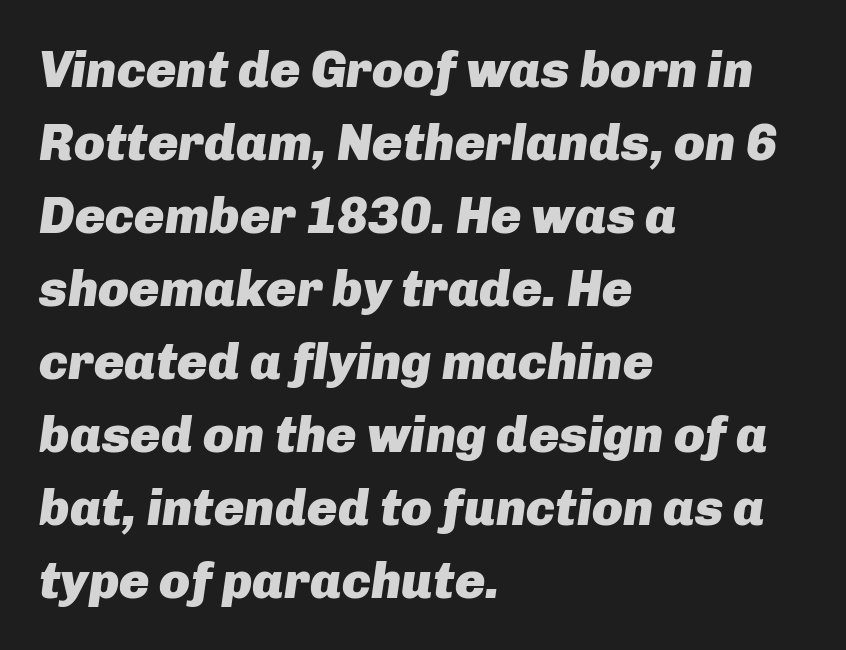
Unmarked baselines from the first word to the last. Weight check: bold — yes, fully. The paragraph has a hard left edge and a soft right edge. These lines are rendered in a variable-pitch font.
